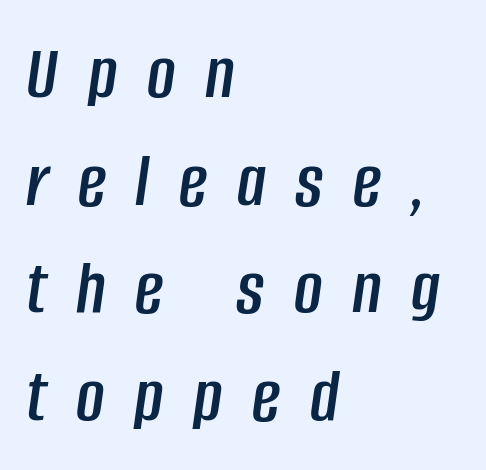
Q: Is the text italic (slanted)? A: Yes, it leans right by about 8 degrees.
Q: Is the text underlined? A: No.
Q: How is the paragraph aligned? A: Left-aligned.
Q: Is the spacing between letters normal or unusually wide? A: Unusually wide.
Q: Is the spacing between lines tight, normal or loose? A: Normal.
Q: Width (condensed, normal, or wide)? A: Condensed.
Q: Stroke contrast? A: Low.
Q: x-height? A: Large.
Q: Monospaced? A: No.
